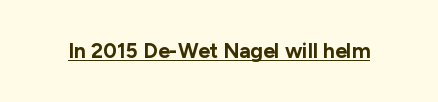
Q: Is the text bold? A: Yes.
Q: Is the text italic (slanted)? A: No, it is upright.
Q: Is the text underlined? A: Yes.
Q: Is the spacing between letters normal or unusually wide? A: Normal.
